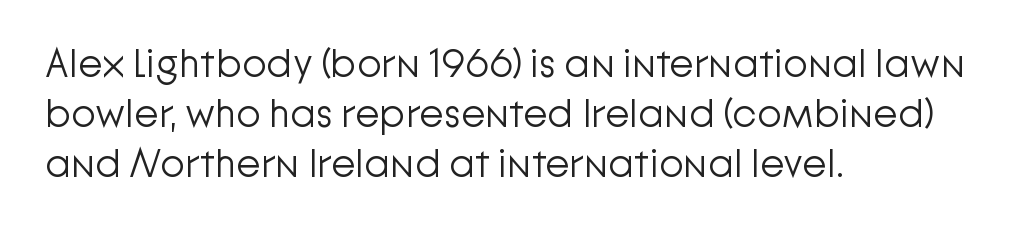
No letter is thick-stroked: the sample isn't bold. A clean baseline with only descenders dipping below it. A normal amount of white space separates one row of letters from the next. Leftover space on each line is placed entirely after the last word. There is no visible air inserted between adjacent glyphs. Ordinary non-slanted type is in use.
